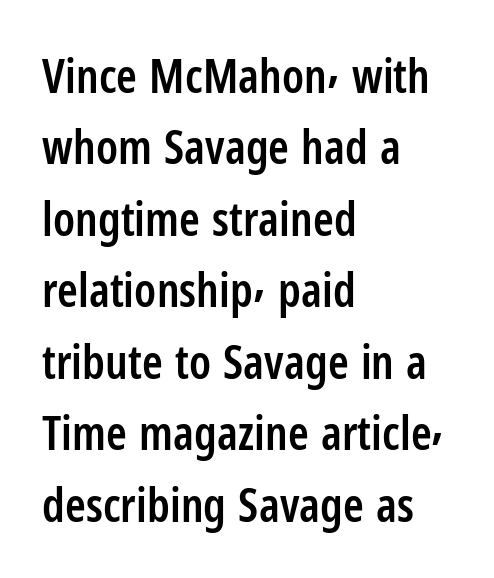
As a designer I'd log this as weight 600, semibold. The rendering anchors every line to the left-hand side. The gaps between neighbouring characters are ordinary and unremarkable. The passage shown is typed in a proportional face where columns would drift. A bare baseline throughout the passage. Students, observe: this is what conventionally led text looks like.
